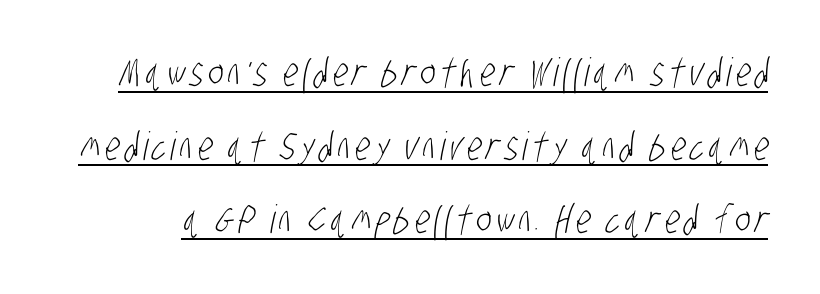
{"serif": "no", "bold": "no", "weight": "light", "width": "condensed", "stroke_contrast": "low", "x_height": "large", "monospaced": "no", "underline": "yes", "line_spacing_ratio": 1.89, "glyph_px": 39}
